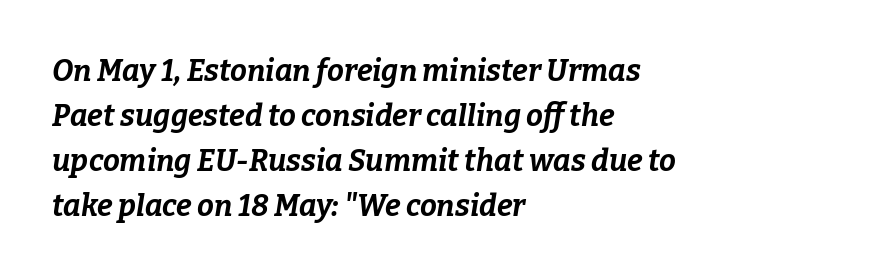
The leading is moderate, giving the passage an even texture. Quick note: underline off. Is this a fixed-width face? No — the glyphs have proportional, varying widths. These lines keep a tight, regular rhythm from letter to letter. Each line starts at the same left margin while the right side varies.
